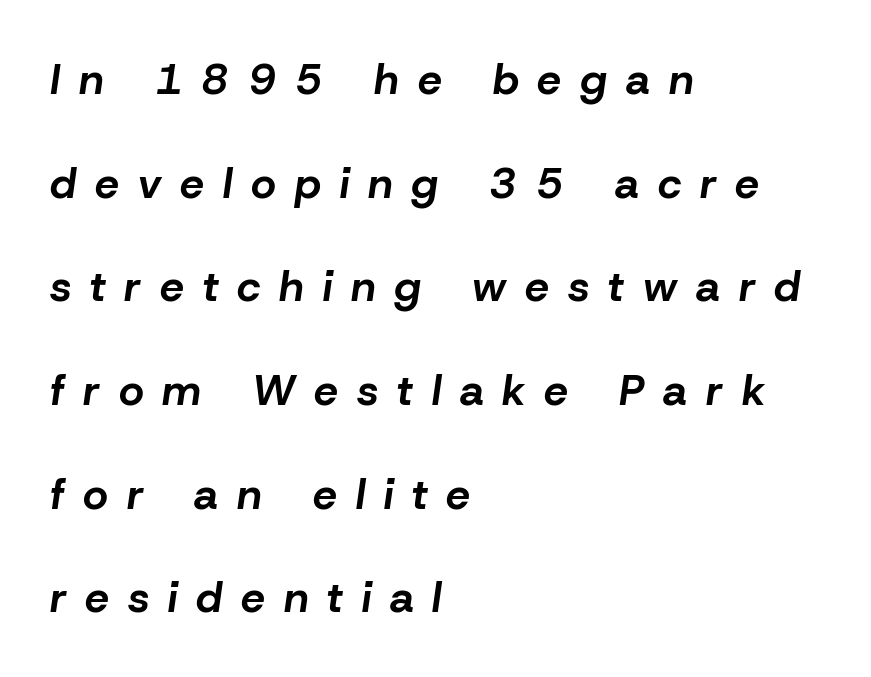
Q: Is the text bold? A: Yes.
Q: Is the text italic (slanted)? A: Yes, it leans right by about 8 degrees.
Q: Is the text underlined? A: No.
Q: How is the paragraph aligned? A: Left-aligned.
Q: Is the spacing between letters normal or unusually wide? A: Unusually wide.
Q: Is the spacing between lines tight, normal or loose? A: Loose.
Q: Width (condensed, normal, or wide)? A: Normal.
Q: Stroke contrast? A: Low.
Q: x-height? A: Medium.
Q: Monospaced? A: No.
